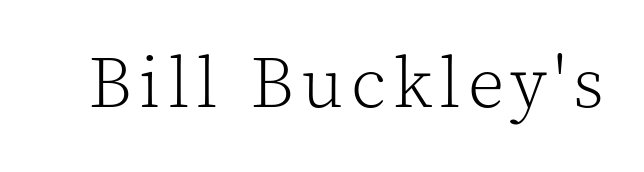
The image shows 72 px light serif type, upright; set not underlined; a medium x-height.
